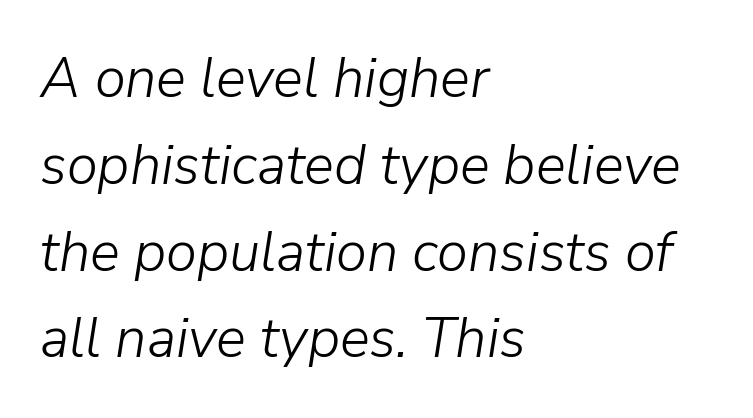
Leading matches the norm, producing a regular column. Between one letter and the next there's only the usual sliver of space. Proportional: the letters do not fall into vertical columns. The cut favours lightness, reaching ordinary text weight at its darkest. The paragraph has a hard left edge and a soft right edge. The glyphs look as if they've been sheared to an angle.
